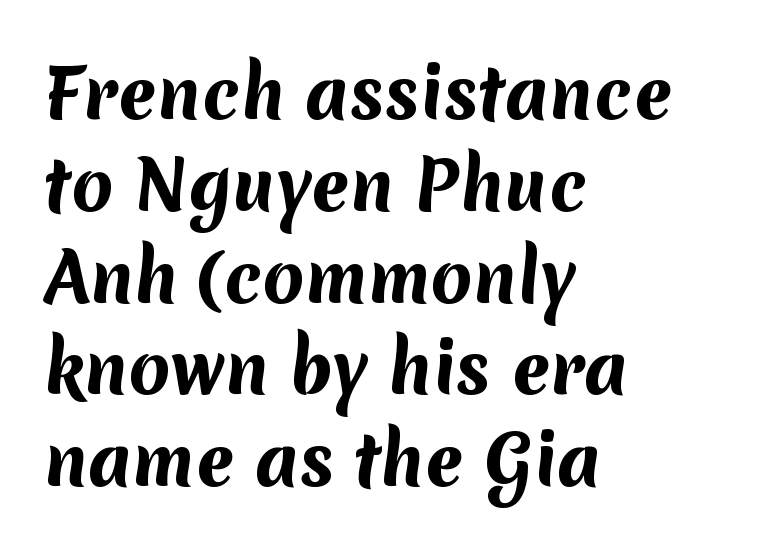
A sans-serif font was chosen for this passage. A clean baseline with only descenders dipping below it. Each new line begins a customary step beneath the previous one. A student would call this left alignment; a typographer would say flush left, rag right. A typesetter would call this proportional, since set widths differ per character. The tracking reads as untouched default to a designer's eye.
